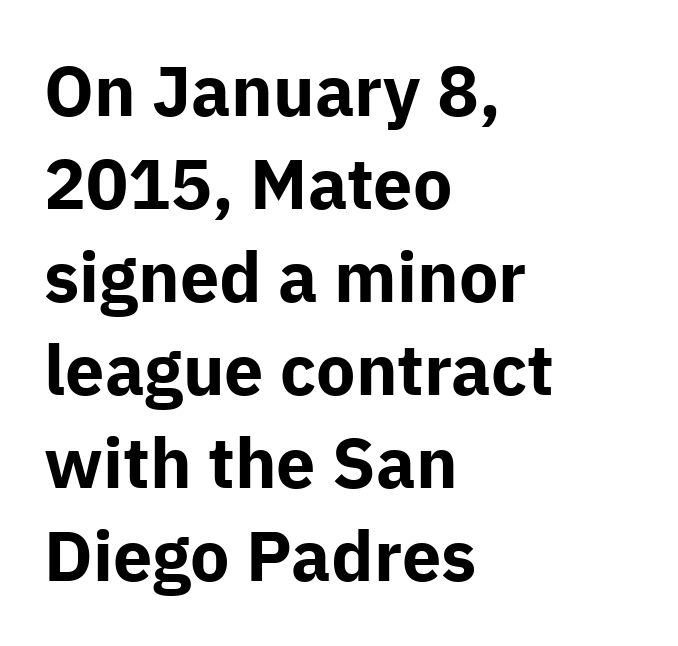
Q: Is the text bold? A: Yes.
Q: Is the text italic (slanted)? A: No, it is upright.
Q: Is the typeface a serif or a sans-serif typeface? A: Sans-serif.
Q: Is the text underlined? A: No.
Q: How is the paragraph aligned? A: Left-aligned.
Q: Is the spacing between letters normal or unusually wide? A: Normal.
Q: Is the spacing between lines tight, normal or loose? A: Normal.
Q: Width (condensed, normal, or wide)? A: Normal.
Q: Stroke contrast? A: Low.
Q: x-height? A: Medium.
Q: Monospaced? A: No.
